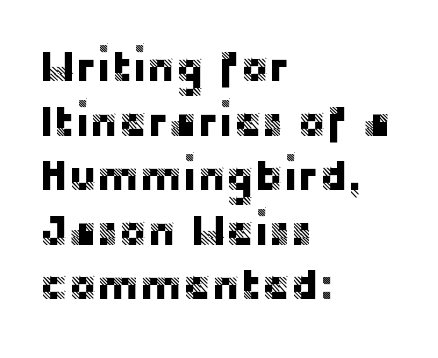
The image shows 43 px sans-serif type, upright; set left-aligned, normal line spacing (1.27x), normal letter spacing, not underlined; low stroke contrast and a large x-height.
